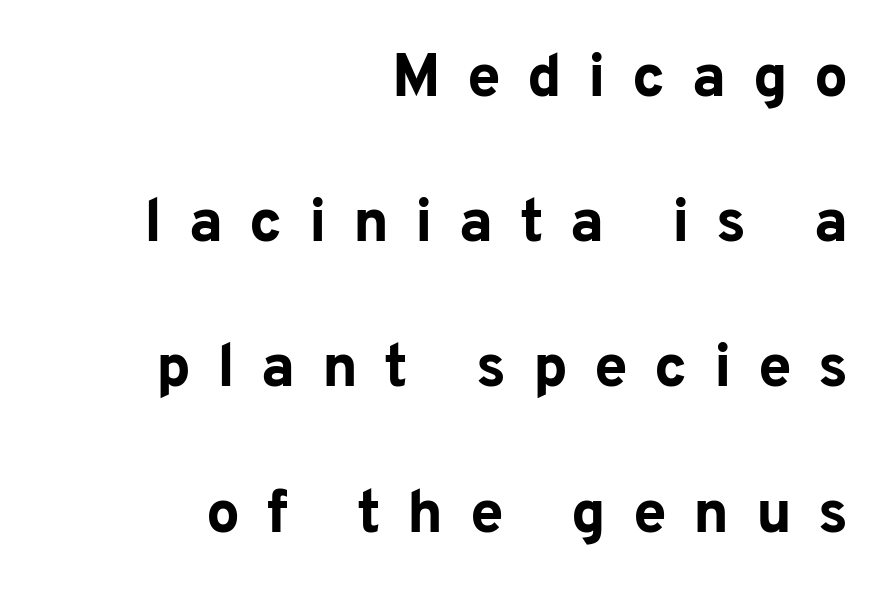
Q: Is the text bold? A: Yes.
Q: Is the text italic (slanted)? A: No, it is upright.
Q: Is the typeface a serif or a sans-serif typeface? A: Sans-serif.
Q: Is the text underlined? A: No.
Q: How is the paragraph aligned? A: Right-aligned.
Q: Is the spacing between letters normal or unusually wide? A: Unusually wide.
Q: Is the spacing between lines tight, normal or loose? A: Loose.
Q: Width (condensed, normal, or wide)? A: Normal.
Q: Stroke contrast? A: Low.
Q: x-height? A: Medium.
Q: Monospaced? A: No.
